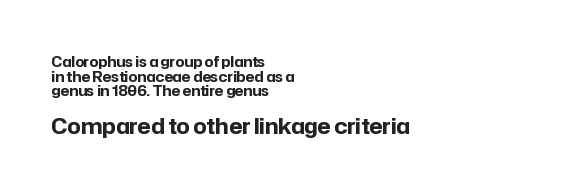
Tall strokes in this sample are plumb rather than angled. Which margin do the lines hug? The left one — the right edge is uneven. Caption: upper text group reduced, lower text group enlarged. The zone under the glyphs is completely vacant. The strokes are fattened all the way to bold.
